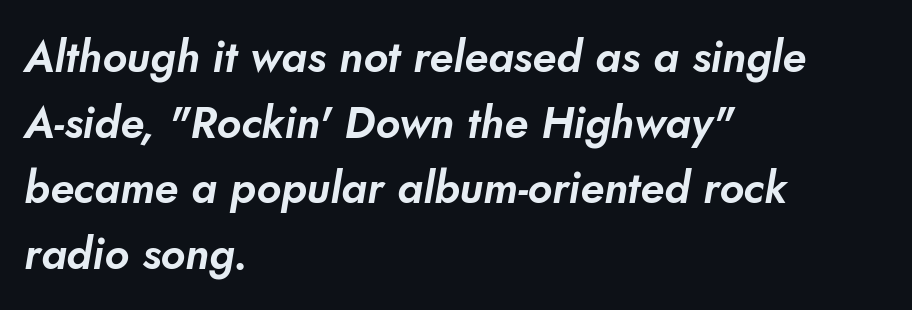
{"serif": "no", "width": "normal", "stroke_contrast": "low", "x_height": "small", "monospaced": "no", "underline": "no", "align": "left", "line_spacing": "normal", "line_spacing_ratio": 1.49, "letter_spacing": "normal", "letter_spacing_em": 0.0, "glyph_px": 44}
